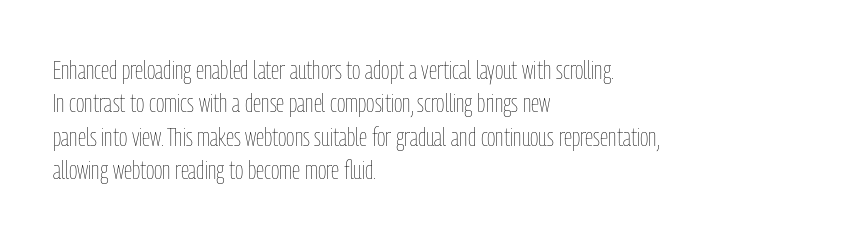
{"italic": "no", "bold": "no", "underline": "no", "align": "left", "line_spacing": "normal", "line_spacing_ratio": 1.28, "letter_spacing": "normal", "letter_spacing_em": 0.0, "glyph_px": 26}
